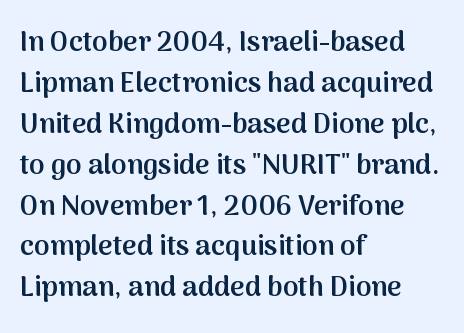
In CSS terms this would be text-align: left. Standard letterfit; no display-style spreading of the glyphs. Regular leading. Looks like regular typesetting: each glyph gets only the width it needs.
